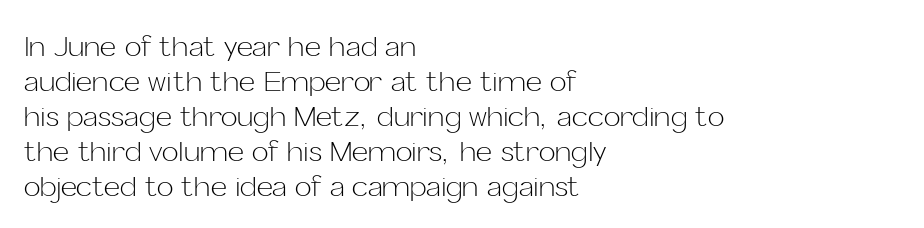
Q: Is the text bold? A: No.
Q: Is the text italic (slanted)? A: No, it is upright.
Q: Is the typeface a serif or a sans-serif typeface? A: Sans-serif.
Q: Is the text underlined? A: No.
Q: How is the paragraph aligned? A: Left-aligned.
Q: Is the spacing between letters normal or unusually wide? A: Normal.
Q: Is the spacing between lines tight, normal or loose? A: Normal.
Q: Width (condensed, normal, or wide)? A: Normal.
Q: Stroke contrast? A: Low.
Q: x-height? A: Medium.
Q: Monospaced? A: No.
